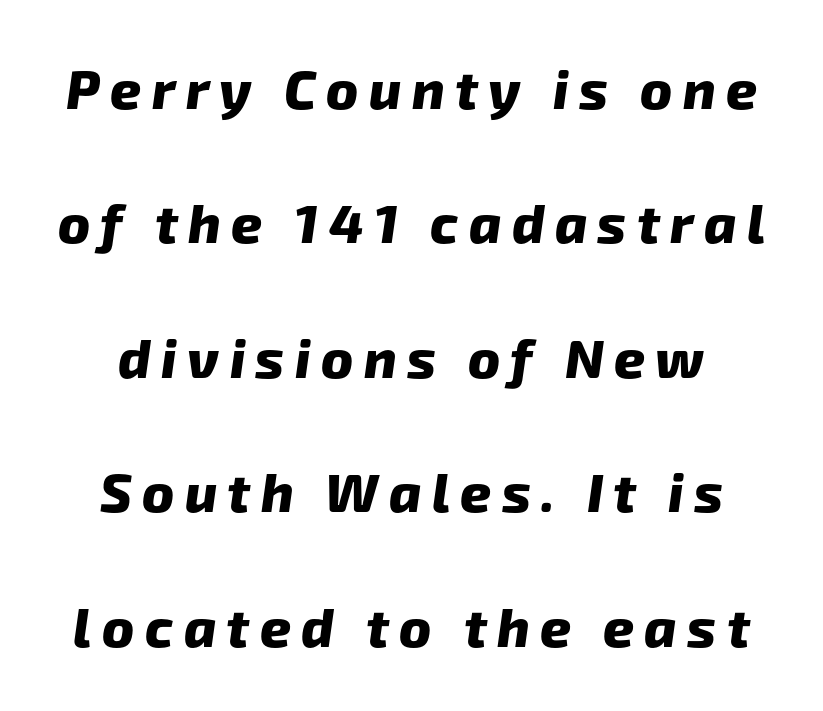
The gap between lines stays unmarked. Loosely led — the rows are spread out. Think of a printed novel: that variable character pitch is what you see here. The strokes are fattened all the way to bold. Examine the stroke ends and you'll find no serifs.
